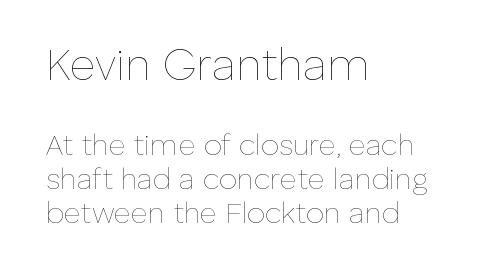
Q: Is the text bold? A: No.
Q: Is the text italic (slanted)? A: No, it is upright.
Q: Is the text underlined? A: No.
Q: How is the paragraph aligned? A: Left-aligned.
Q: Is the spacing between letters normal or unusually wide? A: Normal.
Q: Which block of text is set in a larger size, the first (top) or the second (bottom)? A: The first (top) one.
Q: Width (condensed, normal, or wide)? A: Normal.
Q: Stroke contrast? A: Low.
Q: x-height? A: Medium.
Q: Monospaced? A: No.
